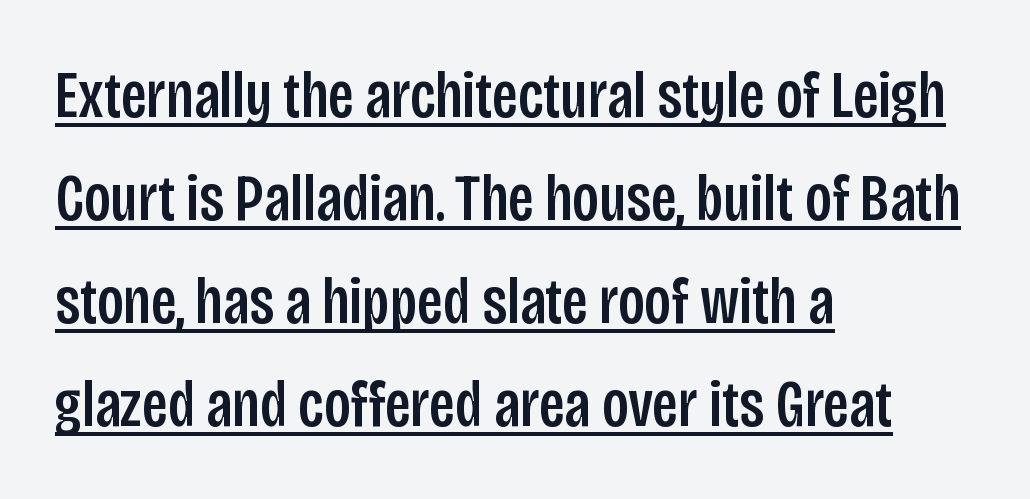
{"serif": "no", "italic": "no", "width": "condensed", "stroke_contrast": "low", "x_height": "large", "monospaced": "no", "underline": "yes", "align": "left", "line_spacing": "normal", "line_spacing_ratio": 1.56, "letter_spacing": "normal", "letter_spacing_em": 0.0, "glyph_px": 66}
